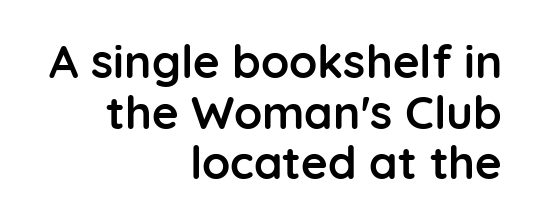
Notice how thick the strokes are: this is what a full bold looks like. This sample trades vertical openness for compactness between lines. The zone under the glyphs is completely vacant. Think of a printed novel: that variable character pitch is what you see here. The text block is weighted toward the right margin, trailing off unevenly leftward. The glyphs in this specimen are sans serif.
